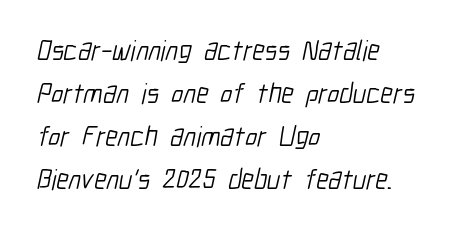
Q: Is the text bold? A: No.
Q: Is the typeface a serif or a sans-serif typeface? A: Sans-serif.
Q: Is the text underlined? A: No.
Q: How is the paragraph aligned? A: Left-aligned.
Q: Is the spacing between letters normal or unusually wide? A: Normal.
Q: Is the spacing between lines tight, normal or loose? A: Normal.
Q: Width (condensed, normal, or wide)? A: Condensed.
Q: Stroke contrast? A: Low.
Q: x-height? A: Medium.
Q: Monospaced? A: No.
